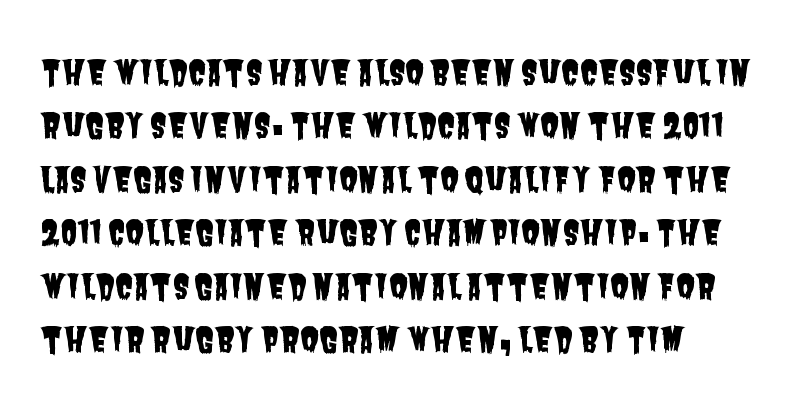
Q: Is the typeface a serif or a sans-serif typeface? A: Sans-serif.
Q: Is the text underlined? A: No.
Q: How is the paragraph aligned? A: Left-aligned.
Q: Is the spacing between letters normal or unusually wide? A: Normal.
Q: Is the spacing between lines tight, normal or loose? A: Normal.
Q: Width (condensed, normal, or wide)? A: Condensed.
Q: Stroke contrast? A: Low.
Q: x-height? A: Large.
Q: Monospaced? A: No.
